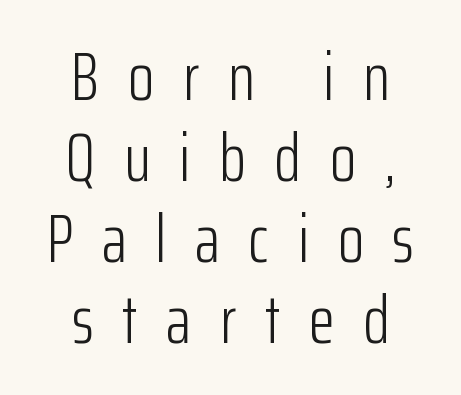
Q: Is the text bold? A: No.
Q: Is the text italic (slanted)? A: No, it is upright.
Q: Is the typeface a serif or a sans-serif typeface? A: Sans-serif.
Q: Is the text underlined? A: No.
Q: How is the paragraph aligned? A: Centered.
Q: Is the spacing between letters normal or unusually wide? A: Unusually wide.
Q: Width (condensed, normal, or wide)? A: Condensed.
Q: Stroke contrast? A: Low.
Q: x-height? A: Medium.
Q: Monospaced? A: No.
